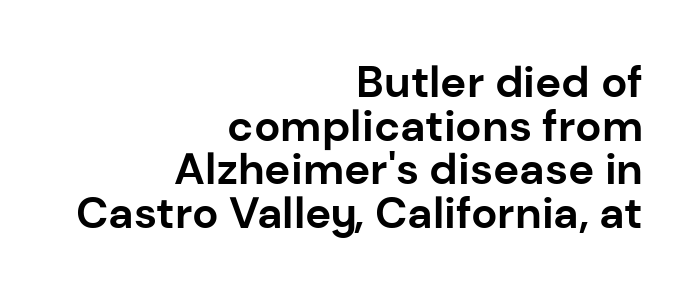
{"serif": "no", "italic": "no", "bold": "yes", "weight": "bold", "width": "normal", "stroke_contrast": "low", "x_height": "medium", "monospaced": "no", "underline": "no", "align": "right", "line_spacing": "tight", "line_spacing_ratio": 0.99, "letter_spacing": "normal", "letter_spacing_em": 0.0, "glyph_px": 44}
